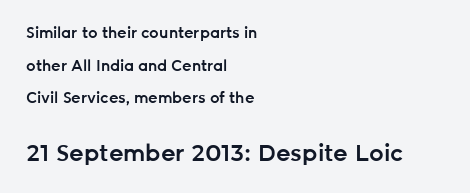
{"italic": "no", "bold": "semi", "underline": "no", "align": "left", "line_spacing": "loose", "line_spacing_ratio": 2.17, "letter_spacing": "normal", "letter_spacing_em": 0.0, "larger_block": "second", "size_ratio": 1.53, "glyph_px": 23}
